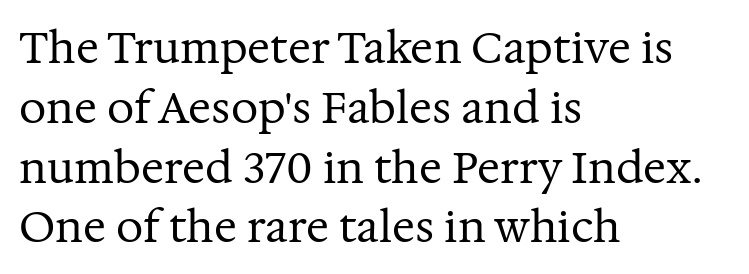
{"serif": "yes", "italic": "no", "bold": "no", "weight": "regular", "width": "normal", "stroke_contrast": "medium", "x_height": "medium", "monospaced": "no", "underline": "no", "align": "left", "line_spacing": "normal", "line_spacing_ratio": 1.39, "letter_spacing": "normal", "letter_spacing_em": 0.0, "glyph_px": 43}
